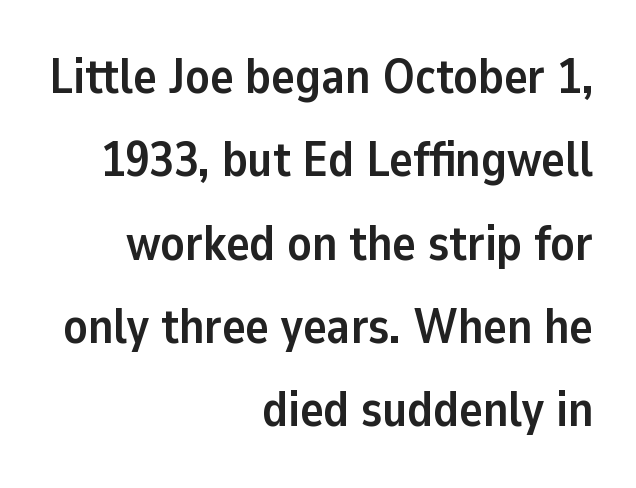
The image shows 49 px semibold sans-serif type, upright; set right-aligned, normal line spacing (1.7x), normal letter spacing, not underlined; low stroke contrast and a medium x-height.
